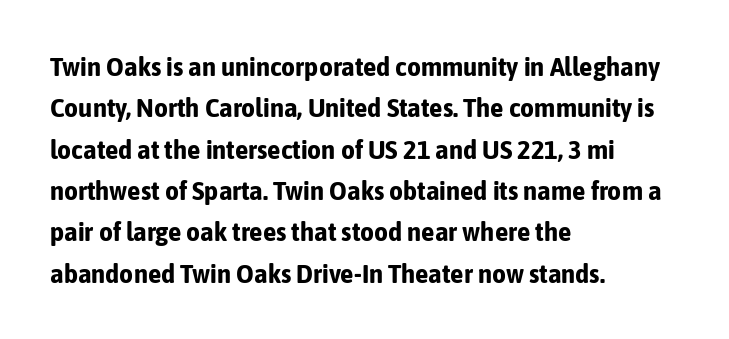
This block has exactly the height ordinary leading produces. The letterforms sit shoulder to shoulder at normal distance. On the weight axis this lands at bold, roughly 700. Line beginnings align vertically; line endings do not. A roman cut, with each character standing at attention.
